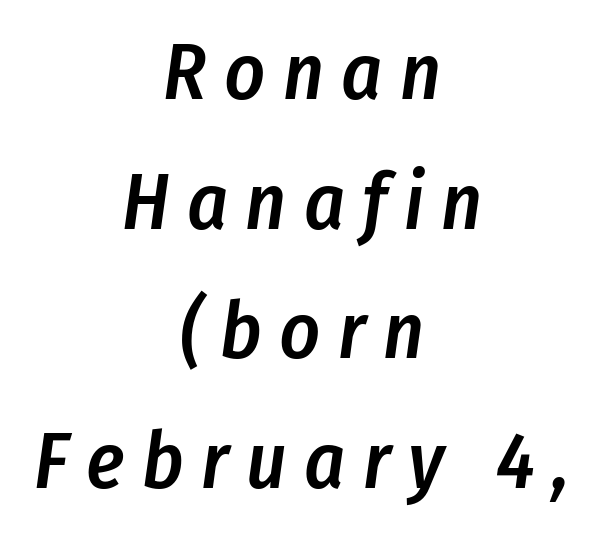
Q: Is the text bold? A: Semi-bold.
Q: Is the text italic (slanted)? A: Yes, it leans right by about 8 degrees.
Q: Is the text underlined? A: No.
Q: How is the paragraph aligned? A: Centered.
Q: Is the spacing between letters normal or unusually wide? A: Unusually wide.
Q: Is the spacing between lines tight, normal or loose? A: Normal.
Q: Width (condensed, normal, or wide)? A: Condensed.
Q: Stroke contrast? A: Low.
Q: x-height? A: Medium.
Q: Monospaced? A: No.
